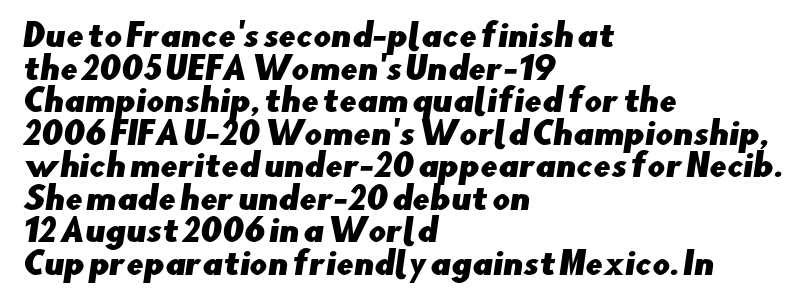
{"serif": "no", "width": "normal", "stroke_contrast": "low", "x_height": "small", "monospaced": "no", "underline": "no", "align": "left", "line_spacing": "tight", "line_spacing_ratio": 1.05, "letter_spacing": "normal", "letter_spacing_em": 0.0, "glyph_px": 31}
